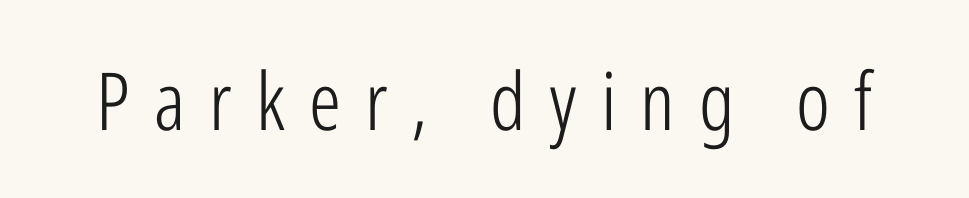
{"serif": "no", "italic": "no", "bold": "no", "weight": "light", "width": "condensed", "stroke_contrast": "low", "x_height": "medium", "monospaced": "no", "underline": "no", "letter_spacing": "wide", "letter_spacing_em": 0.3, "glyph_px": 80}
